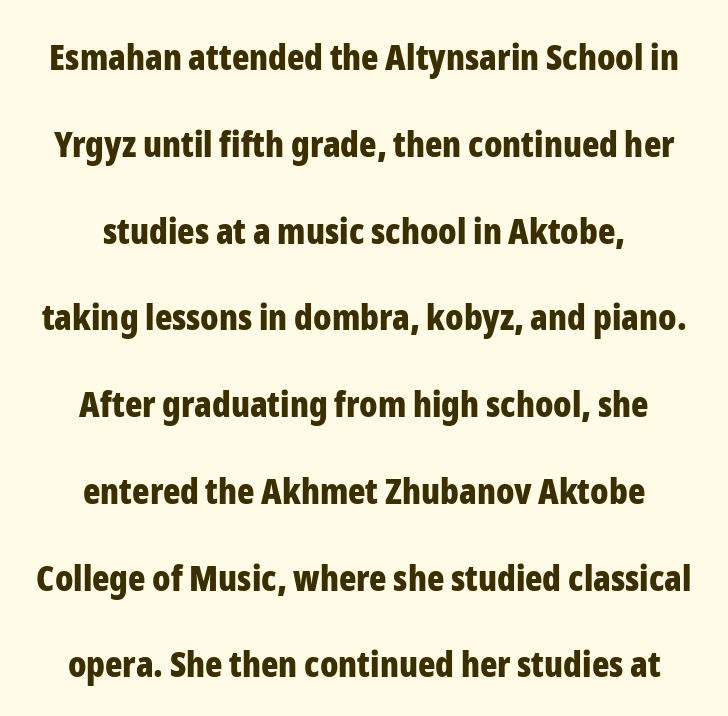
Q: Is the text bold? A: Yes.
Q: Is the text italic (slanted)? A: No, it is upright.
Q: Is the typeface a serif or a sans-serif typeface? A: Sans-serif.
Q: Is the text underlined? A: No.
Q: How is the paragraph aligned? A: Centered.
Q: Is the spacing between letters normal or unusually wide? A: Normal.
Q: Is the spacing between lines tight, normal or loose? A: Loose.
Q: Width (condensed, normal, or wide)? A: Condensed.
Q: Stroke contrast? A: Low.
Q: x-height? A: Medium.
Q: Monospaced? A: No.
